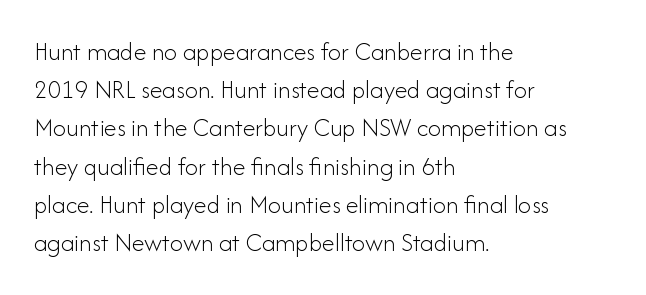
The vertical gap from one line to the next is medium. Quick note: underline off. The characters are drawn with everyday or finer stroke widths. A typesetter would mark this as roman, not italic. Caption: multi-line text, flush left, ragged right.
